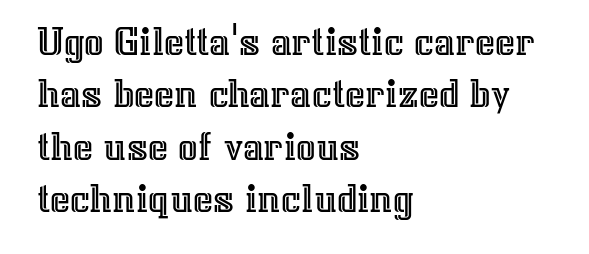
Every row of glyphs begins at an identical x-position on the left. Inter-character spacing is left at the font's built-in metrics. These lines are rendered in a variable-pitch font. This sample uses an upright cut, with every glyph sitting square on the baseline.
